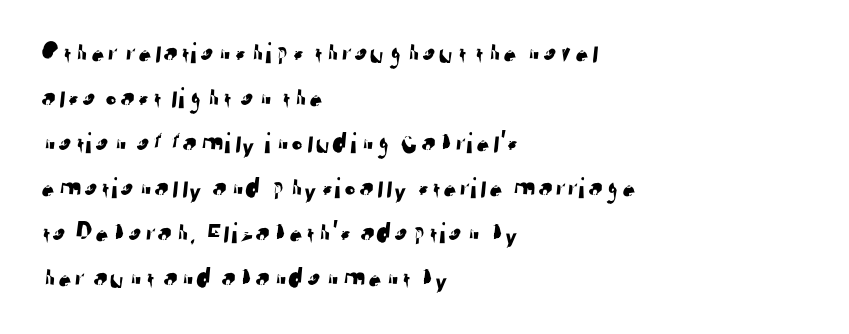
Q: Is the typeface a serif or a sans-serif typeface? A: Sans-serif.
Q: Is the text underlined? A: No.
Q: How is the paragraph aligned? A: Left-aligned.
Q: Is the spacing between letters normal or unusually wide? A: Normal.
Q: Is the spacing between lines tight, normal or loose? A: Normal.
Q: Width (condensed, normal, or wide)? A: Normal.
Q: Stroke contrast? A: Low.
Q: x-height? A: Medium.
Q: Monospaced? A: No.
